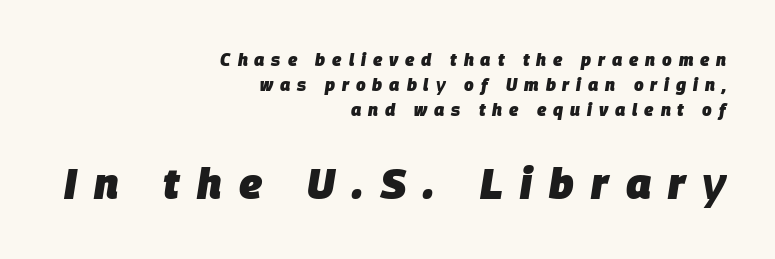
Q: Is the text bold? A: Yes.
Q: Is the text italic (slanted)? A: Yes, it leans right by about 9 degrees.
Q: Is the text underlined? A: No.
Q: How is the paragraph aligned? A: Right-aligned.
Q: Is the spacing between letters normal or unusually wide? A: Unusually wide.
Q: Is the spacing between lines tight, normal or loose? A: Normal.
Q: Which block of text is set in a larger size, the first (top) or the second (bottom)? A: The second (bottom) one.
Q: Width (condensed, normal, or wide)? A: Normal.
Q: Stroke contrast? A: Low.
Q: x-height? A: Large.
Q: Monospaced? A: No.
